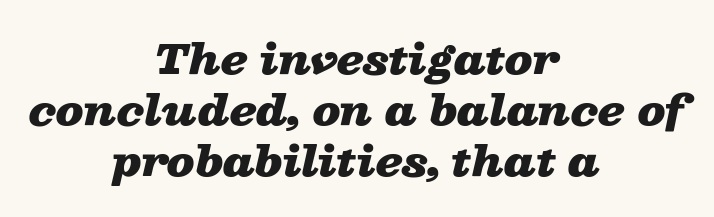
The image shows 41 px heavy, wide type, italic (leaning right); set centered, normal line spacing (1.25x), normal letter spacing, not underlined; low stroke contrast and a medium x-height.
